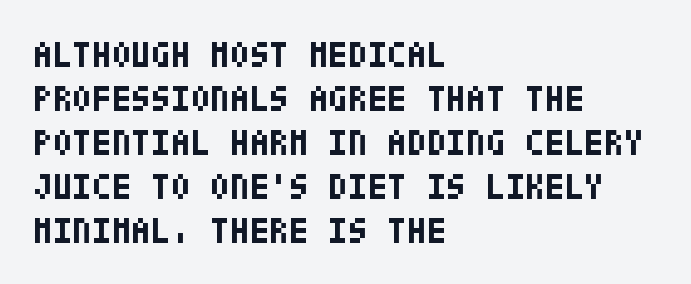
This is the regular roman posture of the typeface. These lines stack with their left ends in a neat column. The strokes are fattened all the way to bold. Underline: absent. There is no visible air inserted between adjacent glyphs. Typographically, this falls in the sans-serif category.
